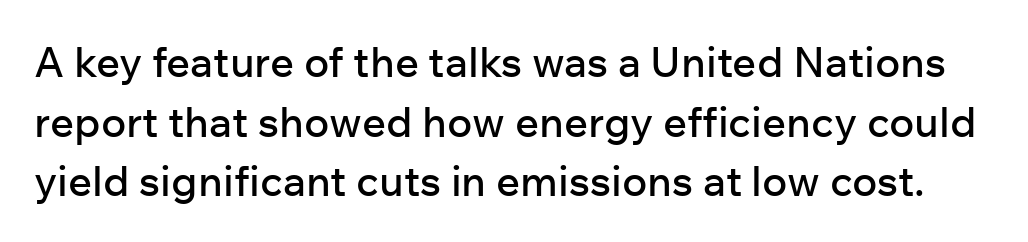
Caption: standard tracking, unaltered. It's the straight-up-and-down kind of type. Font category for this specimen: sans-serif. The letters advance in unequal steps, a hallmark of proportional type. Unmarked baselines from the first word to the last. Quick note: interline space is typical.
